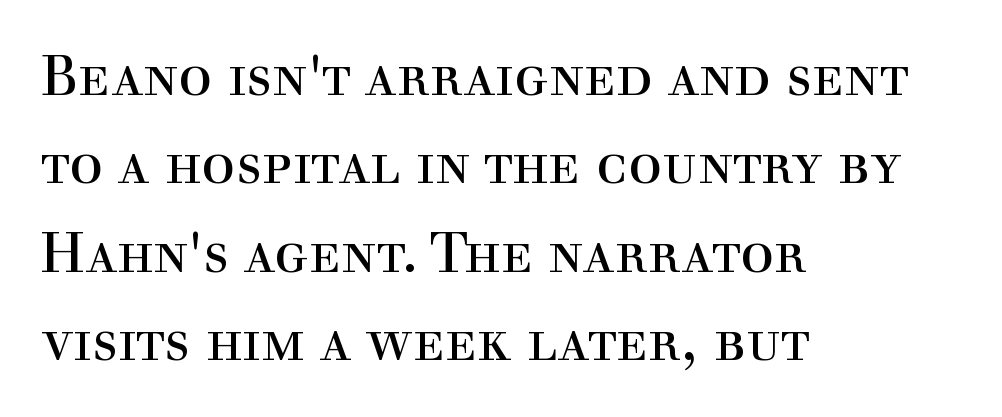
{"serif": "yes", "italic": "no", "bold": "no", "weight": "regular", "width": "normal", "x_height": "medium", "monospaced": "no", "underline": "no", "align": "left", "line_spacing": "normal", "line_spacing_ratio": 1.58, "letter_spacing": "normal", "letter_spacing_em": 0.0, "glyph_px": 56}
